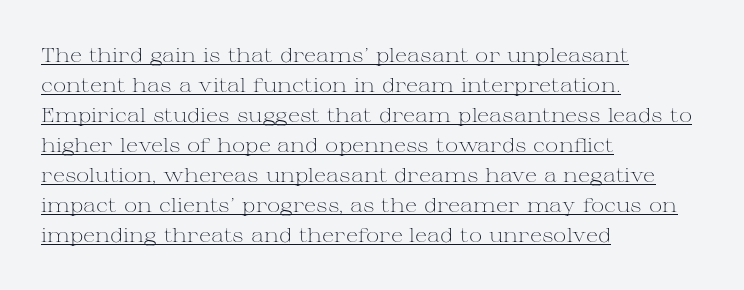
{"italic": "no", "bold": "no", "underline": "yes", "align": "left", "line_spacing": "normal", "line_spacing_ratio": 1.5, "letter_spacing": "normal", "letter_spacing_em": 0.0, "glyph_px": 20}
